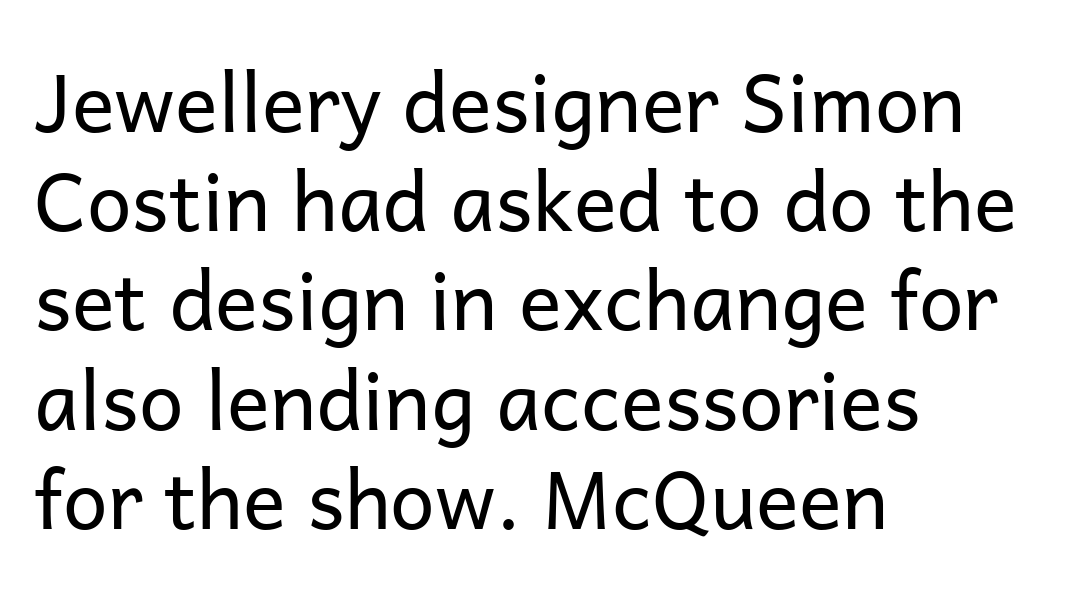
The image shows 80 px regular-weight sans-serif type, upright; set left-aligned, line spacing 1.24x, normal letter spacing, not underlined; low stroke contrast and a medium x-height.
